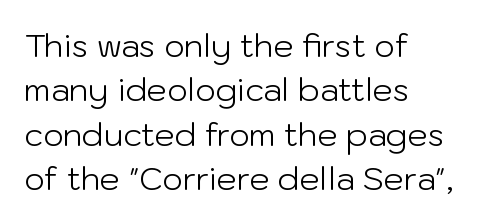
Plain, unruled lines of type. The face used here is proportionally spaced, like ordinary book or web type. Vertical stems look standard width or narrower in stroke. The leading is moderate, giving the passage an even texture.
